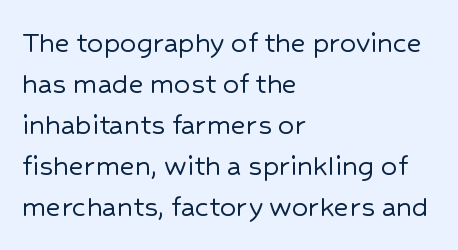
Reading down the block, your eye returns to a fixed left position each line. The rendering shows plain stroke endings on the letterforms — a sans-serif design. The passage shown is typed in a proportional face where columns would drift. It's the straight-up-and-down kind of type.
